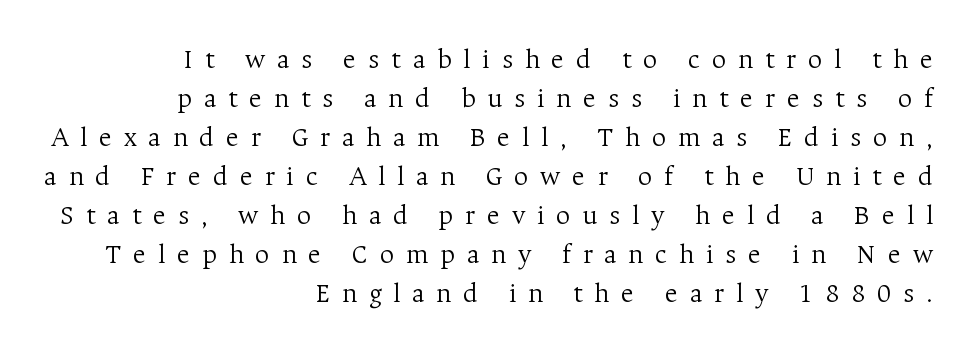
Q: Is the text bold? A: No.
Q: Is the text italic (slanted)? A: No, it is upright.
Q: Is the typeface a serif or a sans-serif typeface? A: Serif.
Q: Is the text underlined? A: No.
Q: How is the paragraph aligned? A: Right-aligned.
Q: Is the spacing between letters normal or unusually wide? A: Unusually wide.
Q: Is the spacing between lines tight, normal or loose? A: Normal.
Q: Width (condensed, normal, or wide)? A: Normal.
Q: Stroke contrast? A: Medium.
Q: x-height? A: Medium.
Q: Monospaced? A: No.
